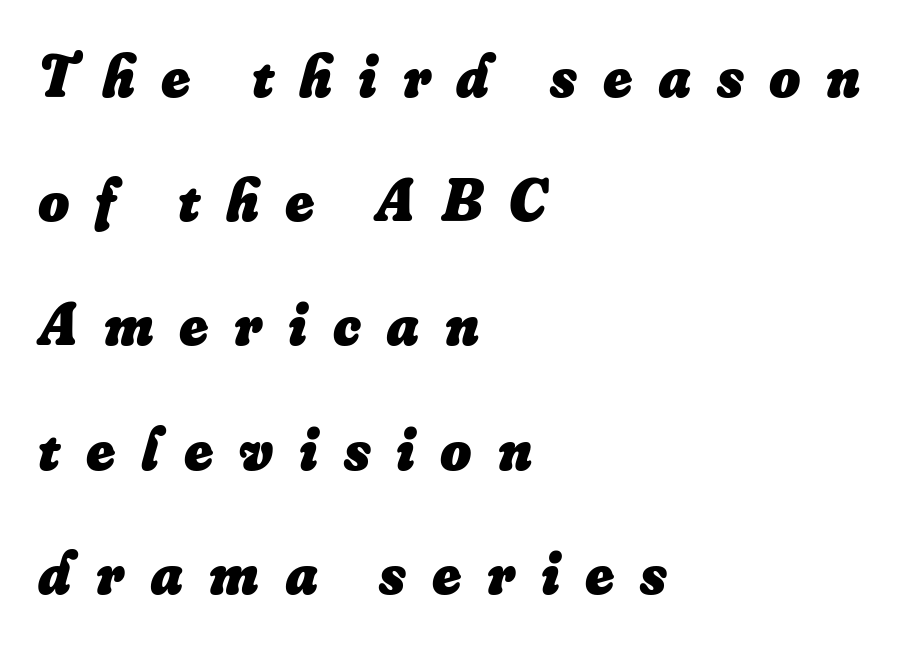
These lines were composed using italics. The gap between lines stays unmarked. Here the glyphs are tracked loosely, breaking word shapes into spaced letters. You could fit nearly another row in the gap between these rows. Line starts are locked; line ends wander.
